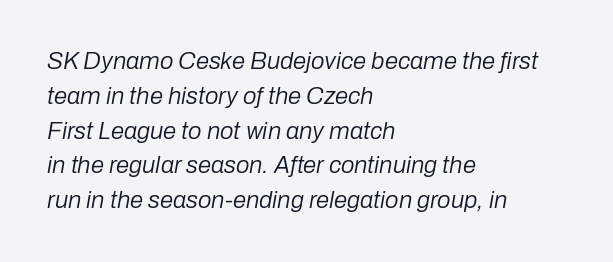
Words float on clear page, feet unadorned. Interline gaps are of average width in this sample. In CSS terms this would be text-align: left. How are the letters spaced? Ordinarily, with no added tracking.
